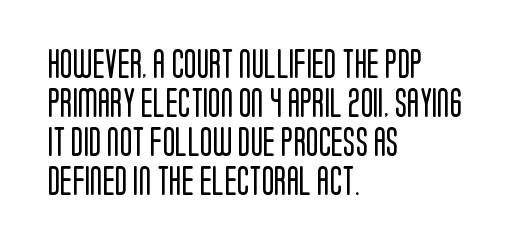
The image shows 29 px regular-weight, condensed sans-serif type, upright; set left-aligned, normal line spacing (1.34x), normal letter spacing, not underlined; low stroke contrast and a large x-height.
